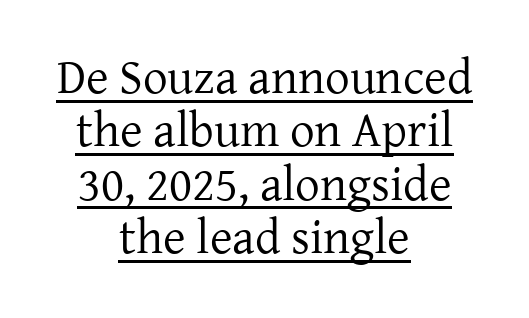
The image shows 49 px regular-weight serif type, upright; set centered, tight line spacing (1.09x), normal letter spacing, underlined; low stroke contrast and a medium x-height.
